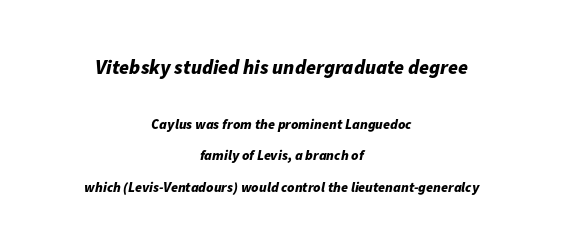
The image shows 20 px bold type, italic (leaning right); set centered, loose line spacing (2.25x), normal letter spacing, not underlined; the first (top) block is 1.43x larger.
